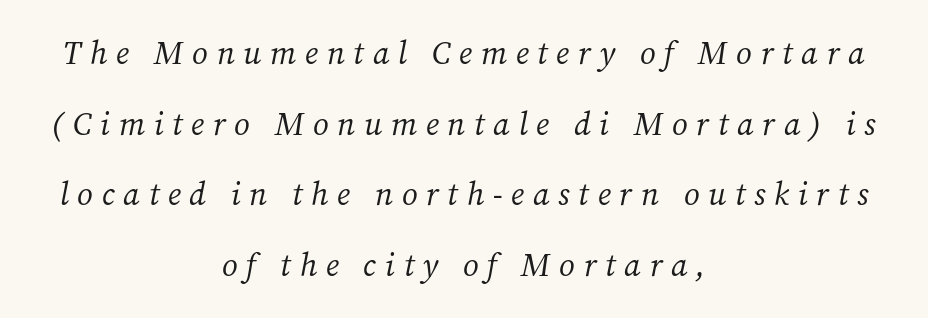
The image shows 32 px regular-weight serif type, italic (leaning right); set centered, loose line spacing (2.21x), unusually wide letter spacing (+0.27 em), not underlined; medium stroke contrast and a medium x-height.
